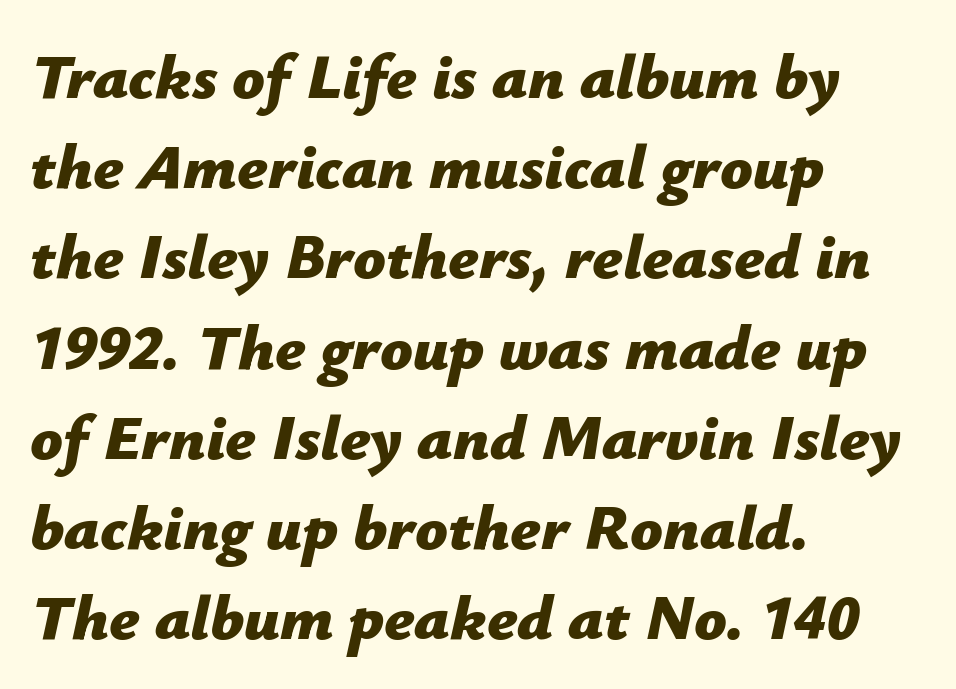
Q: Is the text bold? A: Yes.
Q: Is the text italic (slanted)? A: Yes, it leans right by about 12 degrees.
Q: Is the text underlined? A: No.
Q: How is the paragraph aligned? A: Left-aligned.
Q: Is the spacing between letters normal or unusually wide? A: Normal.
Q: Is the spacing between lines tight, normal or loose? A: Normal.
Q: Width (condensed, normal, or wide)? A: Normal.
Q: Stroke contrast? A: Low.
Q: x-height? A: Medium.
Q: Monospaced? A: No.
